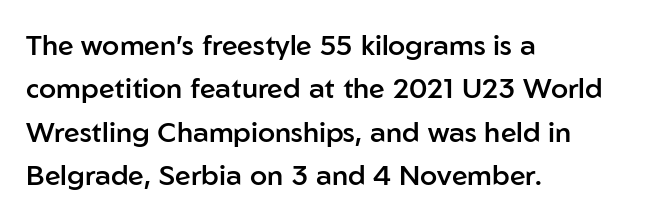
Q: Is the text bold? A: Semi-bold.
Q: Is the text italic (slanted)? A: No, it is upright.
Q: Is the typeface a serif or a sans-serif typeface? A: Sans-serif.
Q: Is the text underlined? A: No.
Q: How is the paragraph aligned? A: Left-aligned.
Q: Is the spacing between letters normal or unusually wide? A: Normal.
Q: Is the spacing between lines tight, normal or loose? A: Normal.
Q: Width (condensed, normal, or wide)? A: Normal.
Q: Stroke contrast? A: Low.
Q: x-height? A: Medium.
Q: Monospaced? A: No.
